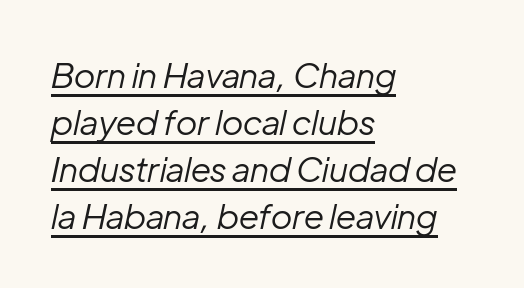
Q: Is the text bold? A: No.
Q: Is the text italic (slanted)? A: Yes, it leans right by about 12 degrees.
Q: Is the text underlined? A: Yes.
Q: How is the paragraph aligned? A: Left-aligned.
Q: Is the spacing between letters normal or unusually wide? A: Normal.
Q: Is the spacing between lines tight, normal or loose? A: Normal.
Q: Width (condensed, normal, or wide)? A: Normal.
Q: Stroke contrast? A: Low.
Q: x-height? A: Medium.
Q: Monospaced? A: No.
